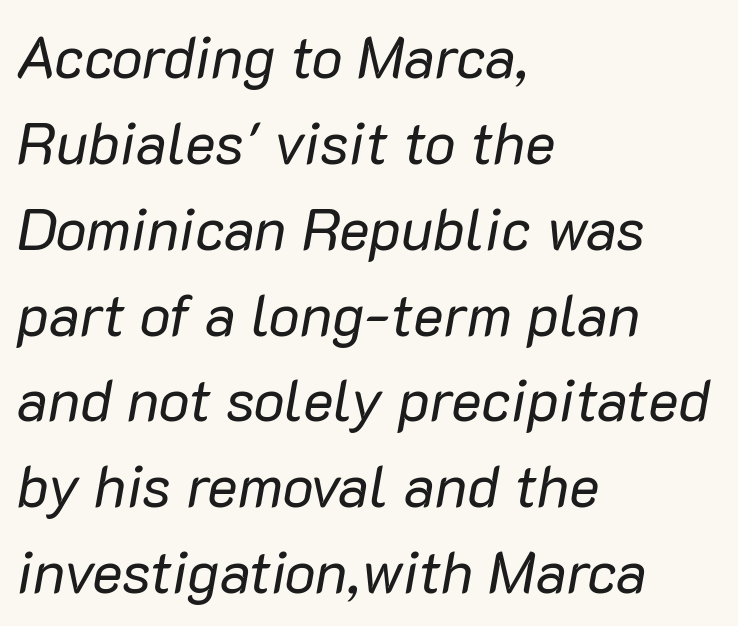
Q: Is the text bold? A: No.
Q: Is the text italic (slanted)? A: Yes, it leans right by about 10 degrees.
Q: Is the text underlined? A: No.
Q: How is the paragraph aligned? A: Left-aligned.
Q: Is the spacing between letters normal or unusually wide? A: Normal.
Q: Is the spacing between lines tight, normal or loose? A: Normal.
Q: Width (condensed, normal, or wide)? A: Normal.
Q: Stroke contrast? A: Low.
Q: x-height? A: Medium.
Q: Monospaced? A: No.
